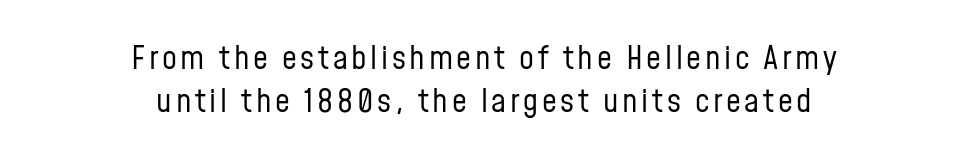
The image shows 33 px regular-weight, condensed sans-serif type, upright; set centered, normal line spacing (1.29x), not underlined; low stroke contrast and a medium x-height.
